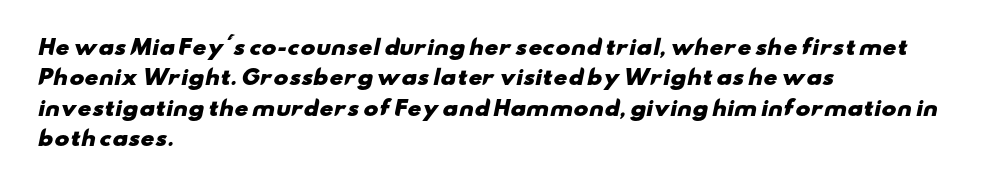
{"bold": "yes", "underline": "no", "align": "left", "line_spacing": "normal", "line_spacing_ratio": 1.52, "letter_spacing": "normal", "letter_spacing_em": 0.0, "glyph_px": 20}
